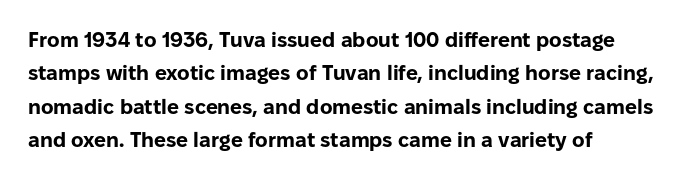
Q: Is the text bold? A: Yes.
Q: Is the text italic (slanted)? A: No, it is upright.
Q: Is the text underlined? A: No.
Q: How is the paragraph aligned? A: Left-aligned.
Q: Is the spacing between letters normal or unusually wide? A: Normal.
Q: Is the spacing between lines tight, normal or loose? A: Normal.
